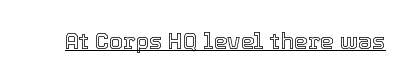
{"italic": "no", "underline": "yes", "letter_spacing": "normal", "letter_spacing_em": 0.0, "glyph_px": 22}
